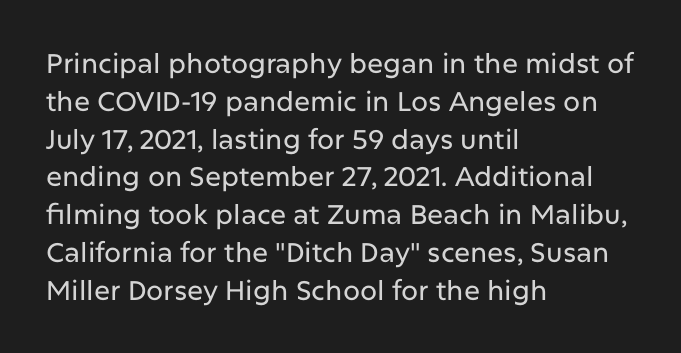
The image shows 27 px text type, upright; set left-aligned, normal line spacing (1.4x), normal letter spacing, not underlined.
